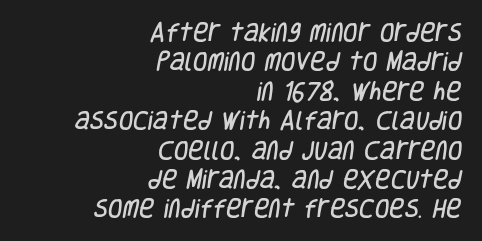
The image shows 21 px text type; set right-aligned, normal line spacing (1.4x), normal letter spacing, not underlined.
